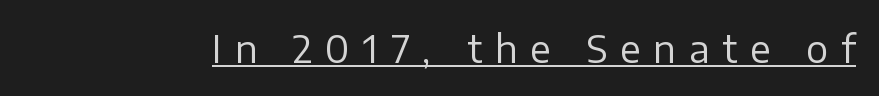
{"serif": "no", "italic": "no", "bold": "no", "weight": "regular", "width": "normal", "stroke_contrast": "low", "x_height": "medium", "monospaced": "no", "underline": "yes", "letter_spacing": "wide", "letter_spacing_em": 0.35, "glyph_px": 37}
